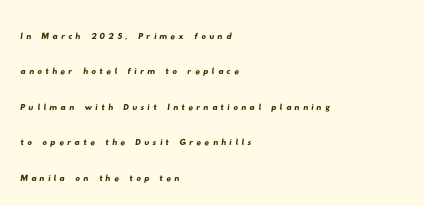
A classic flush-left, rag-right setting is used for this passage. Baseline-to-baseline distance is the conventional proportion of letter height. The foot of each line stays bare and open.
